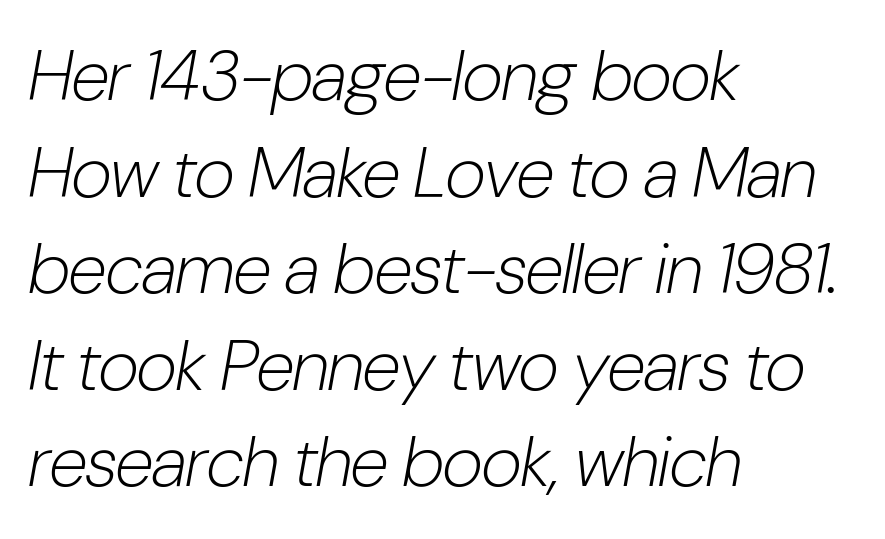
Q: Is the text bold? A: No.
Q: Is the text italic (slanted)? A: Yes, it leans right by about 10 degrees.
Q: Is the text underlined? A: No.
Q: How is the paragraph aligned? A: Left-aligned.
Q: Is the spacing between letters normal or unusually wide? A: Normal.
Q: Is the spacing between lines tight, normal or loose? A: Normal.
Q: Width (condensed, normal, or wide)? A: Condensed.
Q: Stroke contrast? A: Low.
Q: x-height? A: Medium.
Q: Monospaced? A: No.
